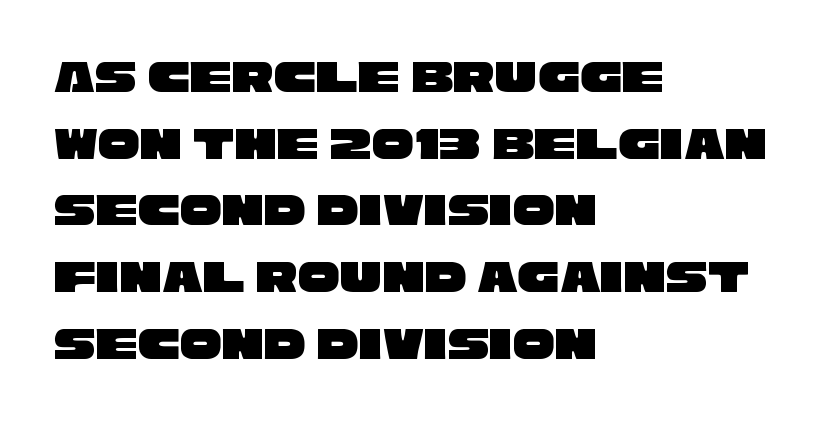
How would I describe the line gaps? Plain and ordinary. Descender tails drop into unmarked territory. The passage shown is typed in a proportional face where columns would drift. Letter spacing: default. This sample uses a sans-serif face.
